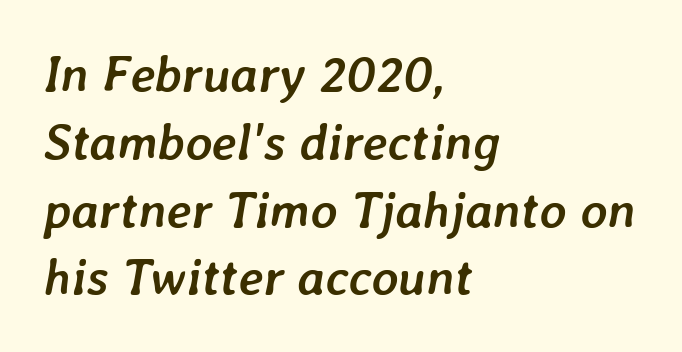
The image shows 51 px semibold type, italic (leaning right); set left-aligned, normal line spacing (1.33x), normal letter spacing, not underlined; low stroke contrast and a medium x-height.
